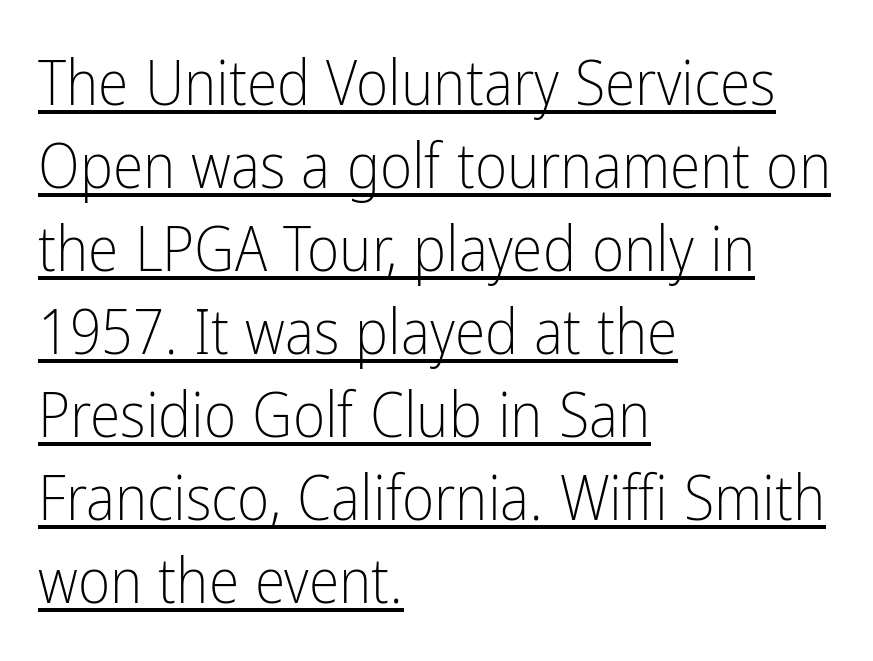
The paragraph has a hard left edge and a soft right edge. Spacing verdict: proportional, widths tailored to each character. The rendering keeps characters at their native spacing. Posture: vertical. Heft: none added — not bold. Glance below the letters and you will spot a drawn line.
